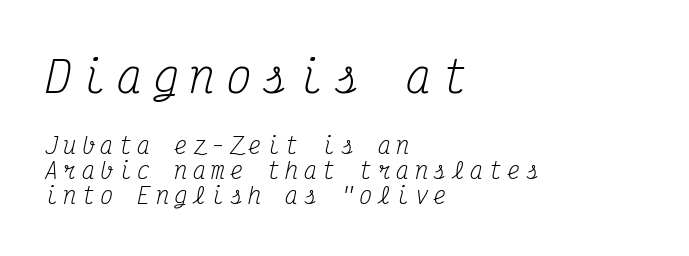
Little horizontal feet cap the strokes, marking this as serif type. The passage is arranged the way most books set body copy — flush left. Descenders hang freely into open space. The rendering inserts visible extra space after every character. The earlier block is typeset at a bigger size than the later block.
